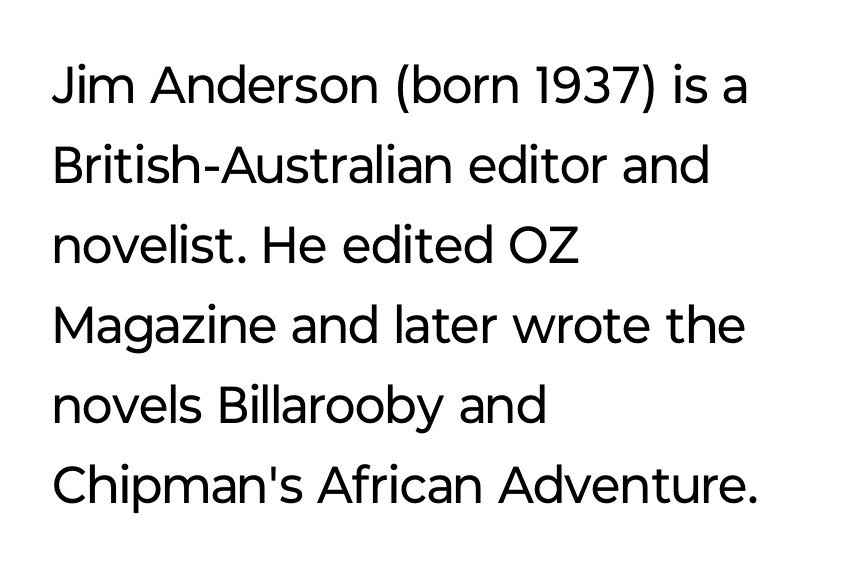
The image shows 52 px regular-weight sans-serif type, upright; set left-aligned, normal line spacing (1.54x), normal letter spacing, not underlined; low stroke contrast and a medium x-height.
